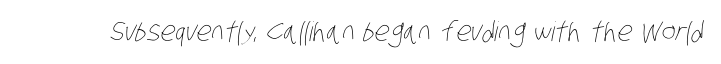
{"bold": "no", "underline": "no", "letter_spacing": "normal", "letter_spacing_em": 0.0, "glyph_px": 27}
